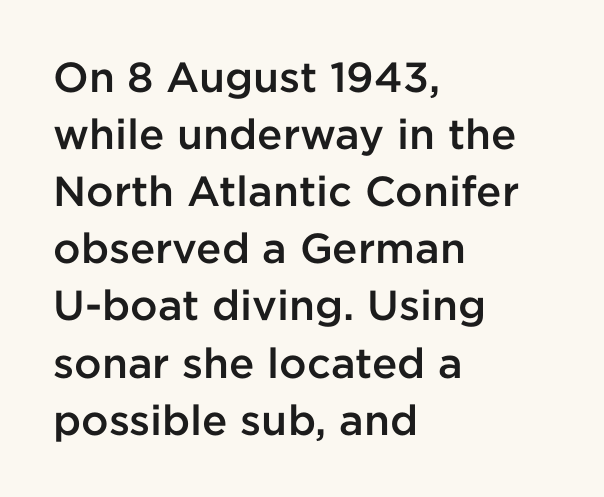
The setting favours the left margin, as ordinary paragraphs usually do. Posture: vertical. The area under the type is left untouched. Nothing unusual about the tracking: characters are spaced as the font intends.
